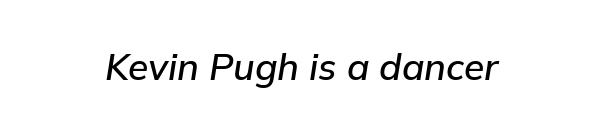
The image shows 37 px text type, italic (leaning right); set normal letter spacing, not underlined; low stroke contrast and a medium x-height.
